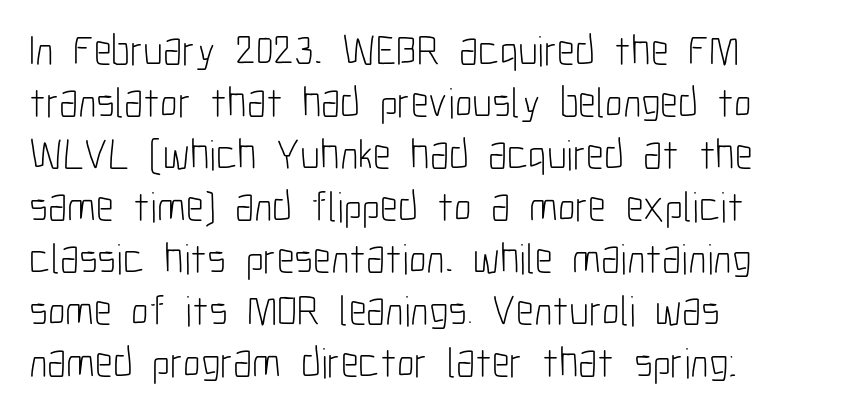
Is this a fixed-width face? No — the glyphs have proportional, varying widths. No italicization has been applied; the sample stays upright. The face used here is a sans, in the tradition of grotesques and geometrics. Does the copy run flush right? No — it runs flush left.
